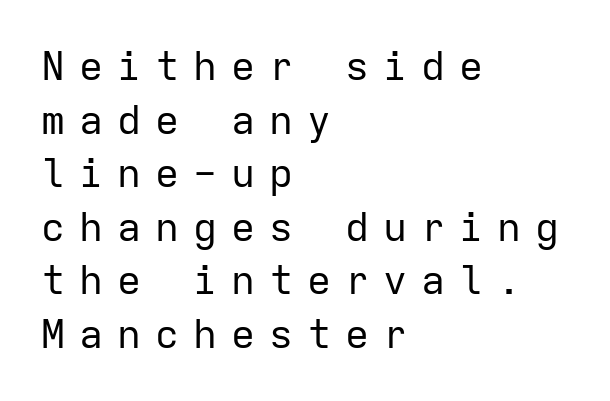
{"serif": "no", "italic": "no", "bold": "no", "weight": "regular", "width": "normal", "stroke_contrast": "low", "x_height": "medium", "monospaced": "yes", "underline": "no", "align": "left", "line_spacing": "normal", "line_spacing_ratio": 1.34, "letter_spacing": "wide", "letter_spacing_em": 0.35, "glyph_px": 40}
